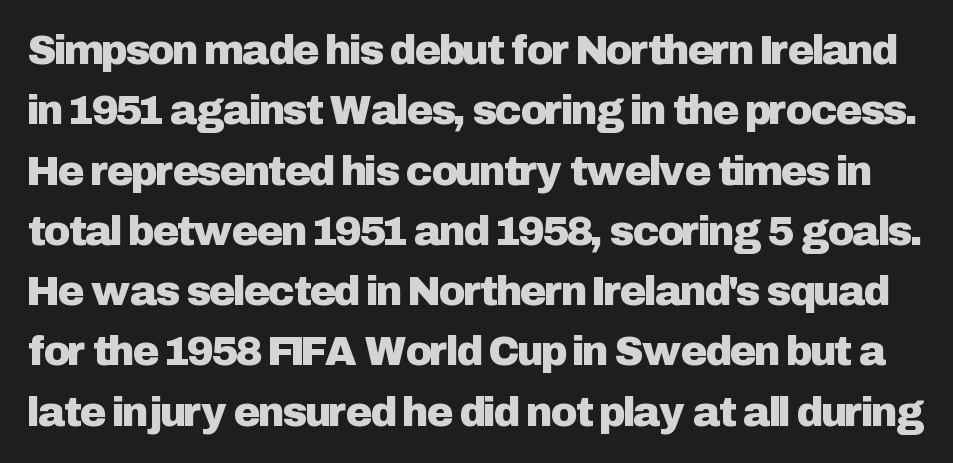
When letters stand straight like this, we call the style roman or upright. Varying glyph widths throughout — classic text-font behaviour. The face used here is rendered with its standard letterfit. The type family on display is of the sans-serif kind.
